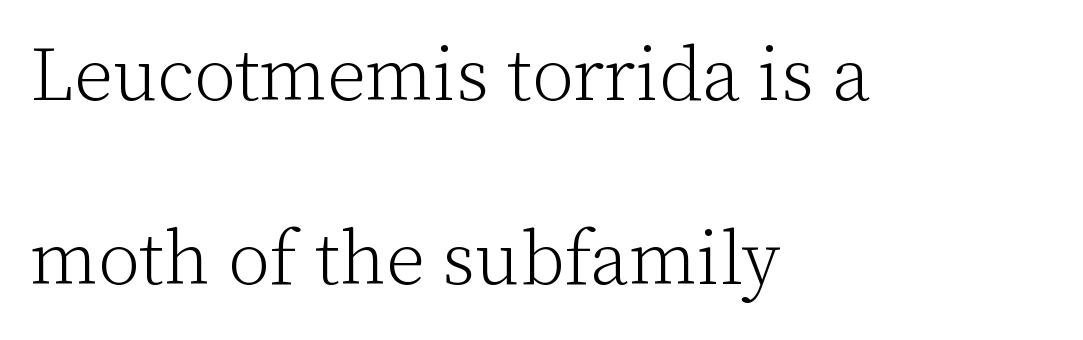
Q: Is the text bold? A: No.
Q: Is the text italic (slanted)? A: No, it is upright.
Q: Is the typeface a serif or a sans-serif typeface? A: Serif.
Q: Is the text underlined? A: No.
Q: How is the paragraph aligned? A: Left-aligned.
Q: Is the spacing between letters normal or unusually wide? A: Normal.
Q: Is the spacing between lines tight, normal or loose? A: Loose.
Q: Width (condensed, normal, or wide)? A: Normal.
Q: Stroke contrast? A: Low.
Q: x-height? A: Medium.
Q: Monospaced? A: No.
